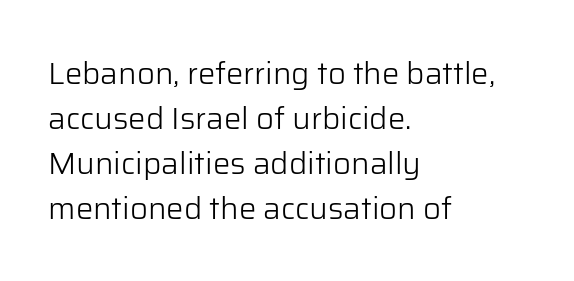
The image shows 31 px light sans-serif type, upright; set left-aligned, normal line spacing (1.45x), normal letter spacing, not underlined; low stroke contrast and a medium x-height.
